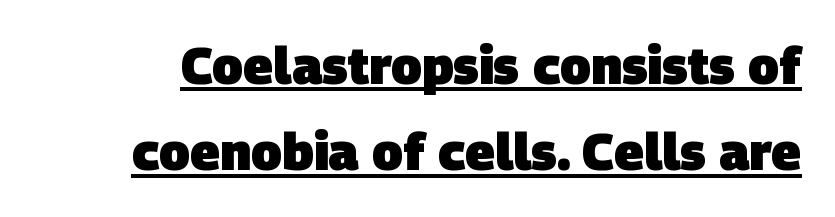
Q: Is the text bold? A: Yes.
Q: Is the typeface a serif or a sans-serif typeface? A: Sans-serif.
Q: Is the text underlined? A: Yes.
Q: Is the spacing between letters normal or unusually wide? A: Normal.
Q: Is the spacing between lines tight, normal or loose? A: Normal.
Q: Width (condensed, normal, or wide)? A: Normal.
Q: Stroke contrast? A: Low.
Q: x-height? A: Large.
Q: Monospaced? A: No.
